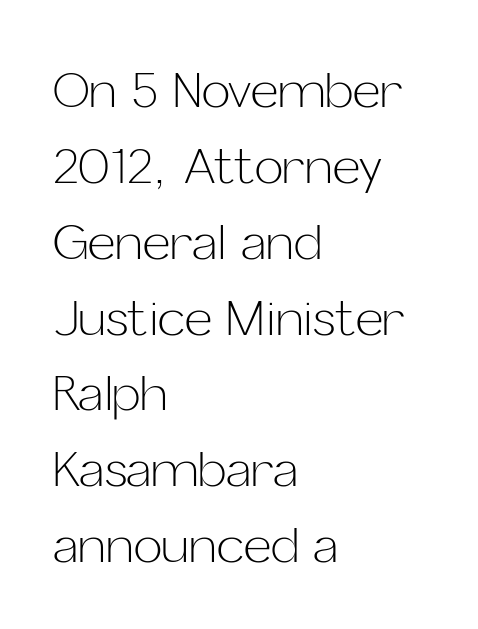
The image shows 48 px light sans-serif type, upright; set left-aligned, normal line spacing (1.58x), normal letter spacing, not underlined; low stroke contrast and a medium x-height.
